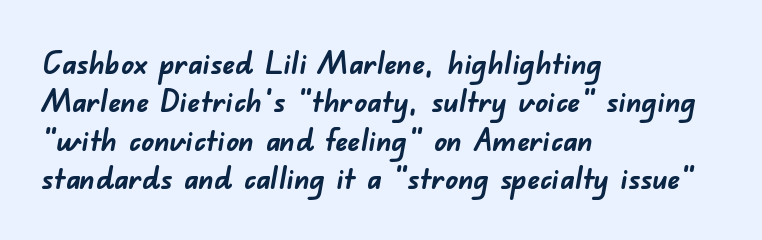
The image shows 31 px semibold sans-serif type; set left-aligned, line spacing 1.24x, normal letter spacing, not underlined; low stroke contrast and a small x-height.
